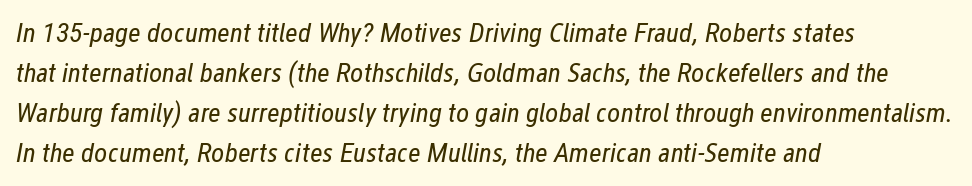
{"italic": "yes", "lean": "right", "slant_degrees": 12, "bold": "no", "weight": "regular", "width": "condensed", "stroke_contrast": "low", "x_height": "medium", "monospaced": "no", "underline": "no", "align": "left", "line_spacing": "normal", "line_spacing_ratio": 1.43, "letter_spacing": "normal", "letter_spacing_em": 0.0, "glyph_px": 28}
